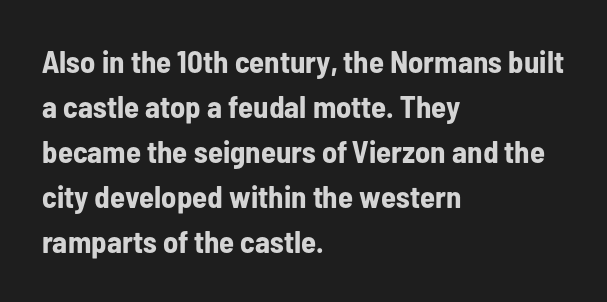
The image shows 31 px bold, condensed sans-serif type, upright; set left-aligned, normal line spacing (1.45x), normal letter spacing, not underlined; low stroke contrast and a medium x-height.
